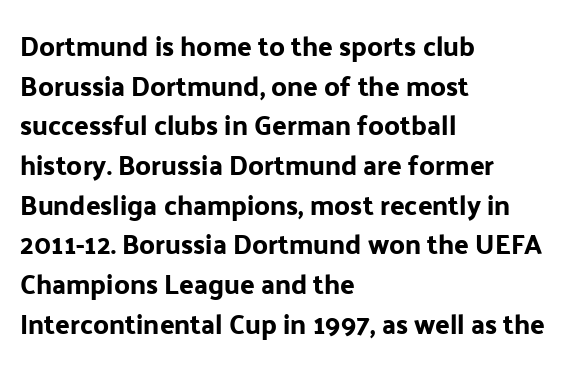
The image shows 27 px text type, upright; set left-aligned, normal line spacing (1.47x), normal letter spacing, not underlined.
